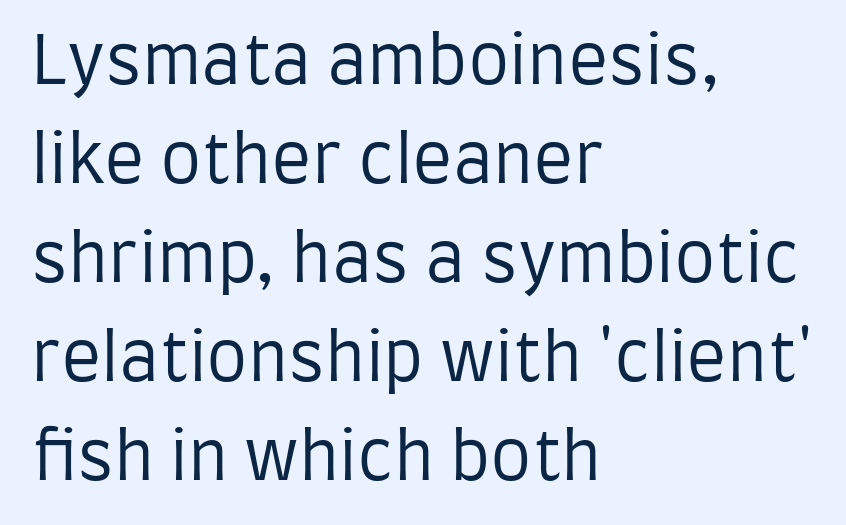
Serifs: no, the terminals of the letterforms are clean. Think of a printed novel: that variable character pitch is what you see here. The face looks like a standard text weight, possibly lighter. Reading down the column, the eye jumps a familiar distance to each next line. The glyphs are unaccompanied by any horizontal stroke below them.
